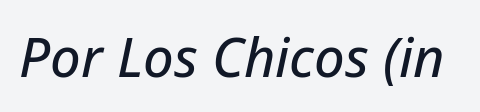
The rendering keeps characters at their native spacing. The lettering tilts uniformly, giving the passage an italic look. Lines of text with bare space underneath. The rendering uses natural spacing where letterforms have individual widths.
